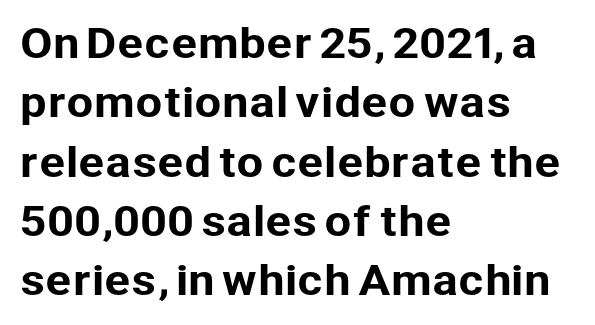
Lines of text with bare space underneath. Leftover space on each line is placed entirely after the last word. Italic? Not at all — the glyphs are vertical. The line-height multiplier appears to be the usual default.
